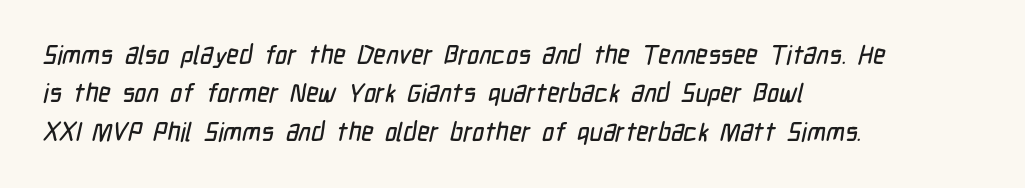
The image shows 26 px text type; set left-aligned, normal line spacing (1.48x), normal letter spacing, not underlined.
